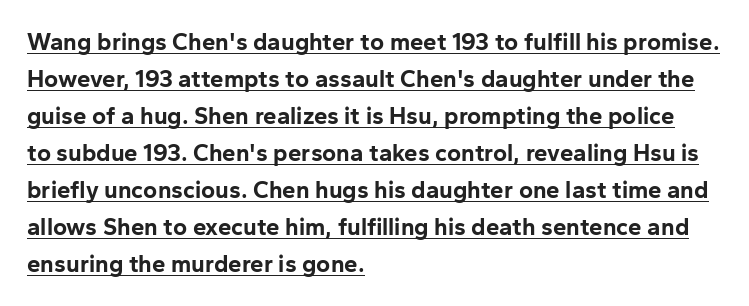
The image shows 24 px bold type, upright; set left-aligned, normal line spacing (1.54x), normal letter spacing, underlined.
